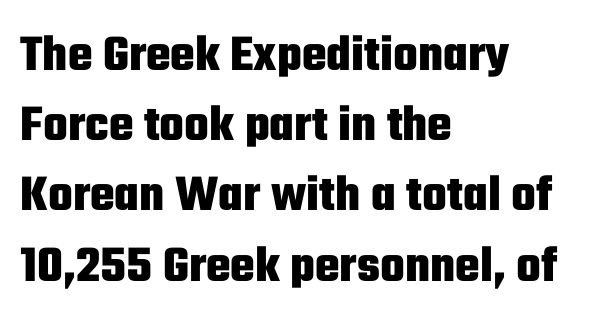
Q: Is the text bold? A: Yes.
Q: Is the text italic (slanted)? A: No, it is upright.
Q: Is the typeface a serif or a sans-serif typeface? A: Sans-serif.
Q: Is the text underlined? A: No.
Q: How is the paragraph aligned? A: Left-aligned.
Q: Is the spacing between letters normal or unusually wide? A: Normal.
Q: Is the spacing between lines tight, normal or loose? A: Normal.
Q: Width (condensed, normal, or wide)? A: Condensed.
Q: Stroke contrast? A: Low.
Q: x-height? A: Medium.
Q: Monospaced? A: No.
